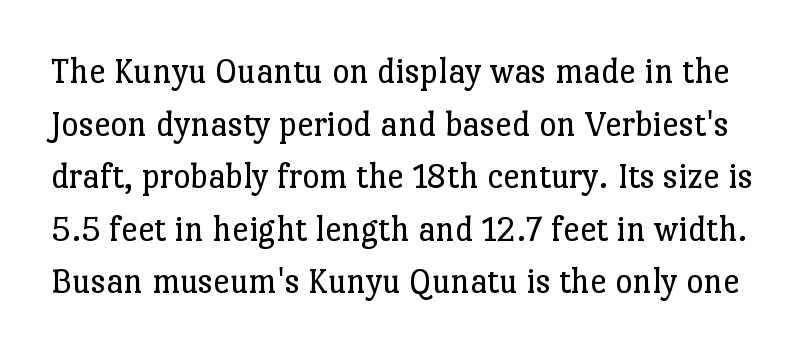
Tracking here is standard; glyphs follow each other at the usual distance. The specimen omits any rule beneath the text block's lines. The letters stand straight up with perfectly vertical stems. Here the designer chose a conventional face with non-uniform glyph widths.
